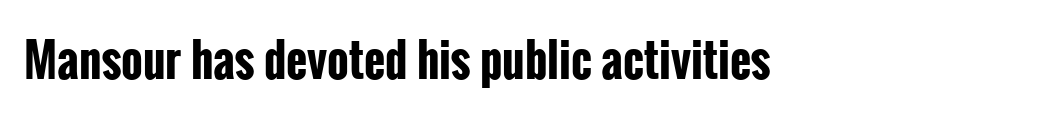
{"serif": "no", "italic": "no", "bold": "yes", "weight": "bold", "width": "condensed", "stroke_contrast": "low", "x_height": "medium", "monospaced": "no", "underline": "no", "align": "left", "letter_spacing": "normal", "letter_spacing_em": 0.0, "glyph_px": 46}
